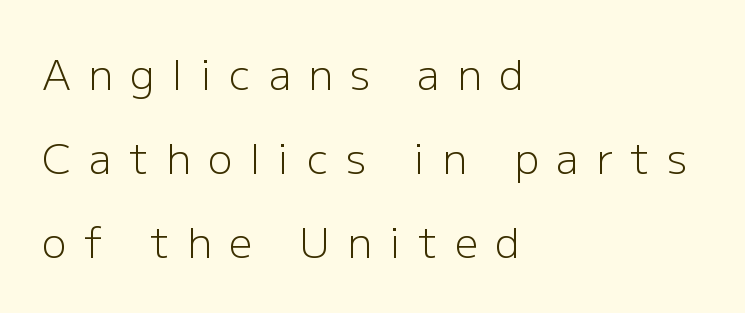
{"serif": "no", "italic": "no", "bold": "no", "weight": "light", "width": "normal", "stroke_contrast": "low", "x_height": "medium", "monospaced": "no", "underline": "no", "align": "left", "line_spacing": "loose", "line_spacing_ratio": 2.05, "letter_spacing": "wide", "letter_spacing_em": 0.43, "glyph_px": 41}
